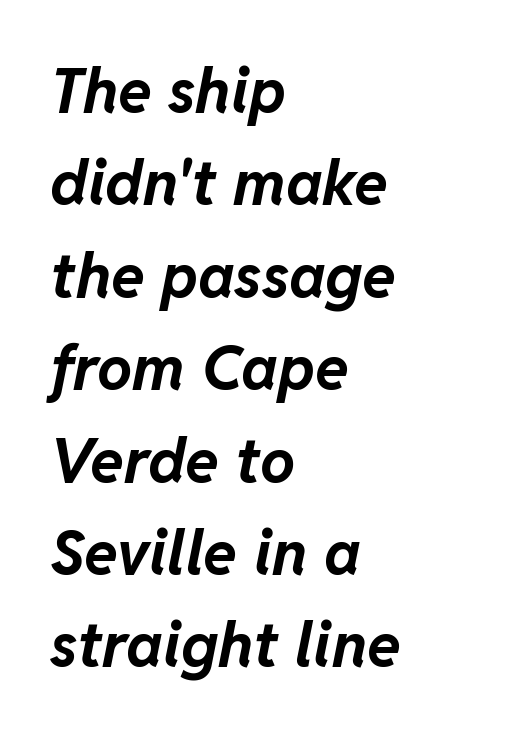
The rendering keeps characters at their native spacing. A normal amount of white space separates one row of letters from the next. The face used here is proportionally spaced, like ordinary book or web type. Typeset ragged right — the left edge is the straight one. You can tell it's italic because the verticals aren't actually vertical. In terms of weight, the rendering is a true, heavy bold.
